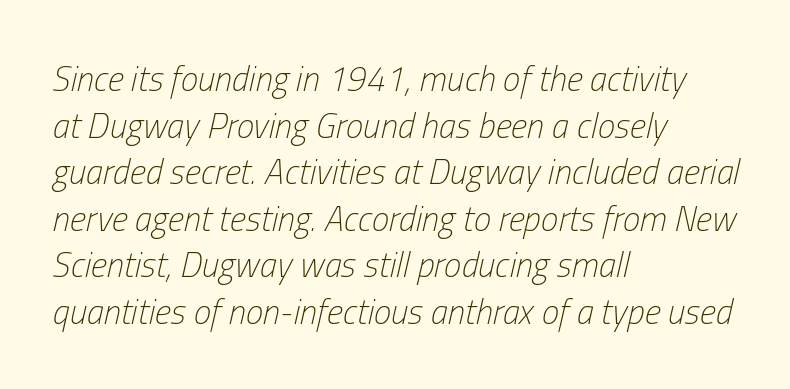
Q: Is the text bold? A: No.
Q: Is the text italic (slanted)? A: Yes, it leans right by about 13 degrees.
Q: Is the text underlined? A: No.
Q: How is the paragraph aligned? A: Left-aligned.
Q: Is the spacing between letters normal or unusually wide? A: Normal.
Q: Is the spacing between lines tight, normal or loose? A: Normal.
Q: Width (condensed, normal, or wide)? A: Condensed.
Q: Stroke contrast? A: Low.
Q: x-height? A: Medium.
Q: Monospaced? A: No.
